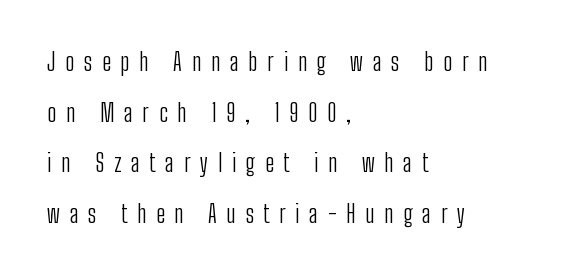
A student would call this left alignment; a typographer would say flush left, rag right. Is the letter spacing exaggerated? Yes — the characters are pushed far apart. Summary of vertical rhythm: relaxed, with wide interline spacing. Posture: straight, roman, zero tilt. This rendering features lettering with no underline. Weight: regular or lighter.
